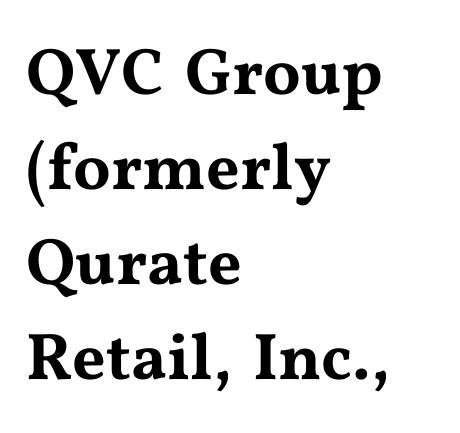
{"serif": "yes", "italic": "no", "width": "wide", "stroke_contrast": "medium", "x_height": "medium", "monospaced": "no", "underline": "no", "align": "left", "line_spacing": "normal", "line_spacing_ratio": 1.44, "letter_spacing": "normal", "letter_spacing_em": 0.0, "glyph_px": 66}
